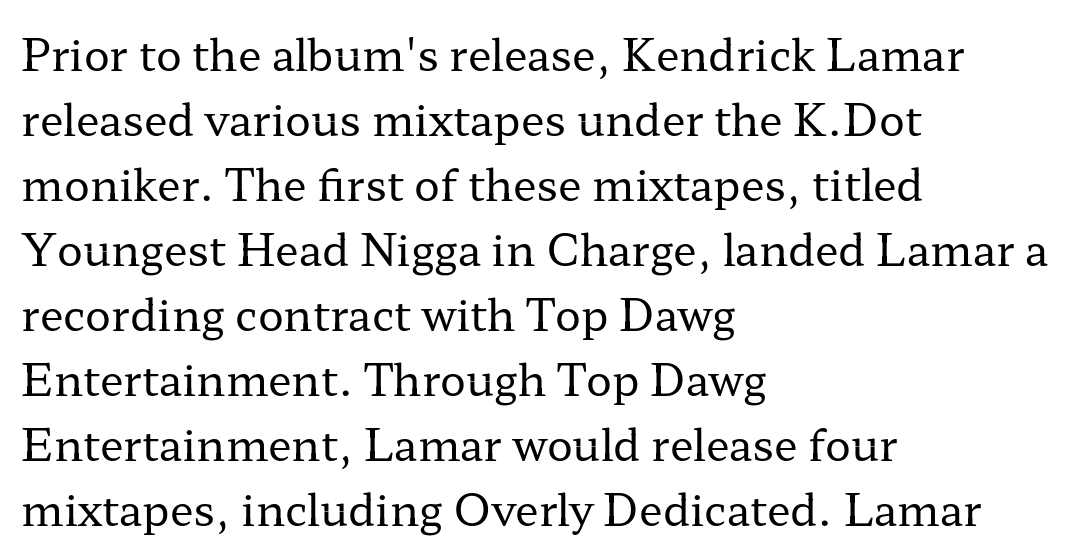
The font sits on the lighter half of the weight spectrum, regular included. One-word summary of the alignment: left. Proportional: the letters do not fall into vertical columns. Type style note: has serifs. Unmarked baselines from the first word to the last. Every character sits straight up, as roman type does.
